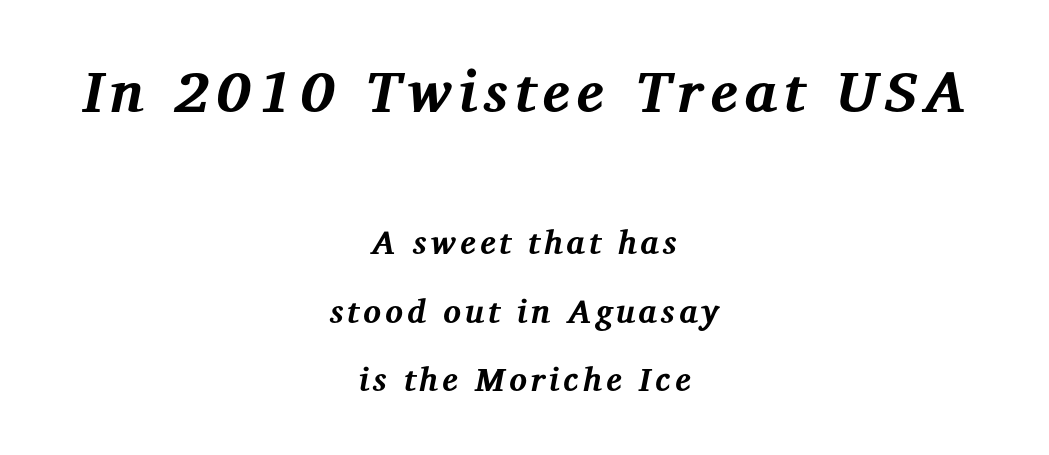
{"serif": "yes", "italic": "yes", "lean": "right", "slant_degrees": 12, "bold": "yes", "weight": "bold", "width": "normal", "stroke_contrast": "medium", "x_height": "medium", "monospaced": "no", "underline": "no", "align": "center", "line_spacing": "loose", "line_spacing_ratio": 2.08, "larger_block": "first", "size_ratio": 1.76, "glyph_px": 58}
